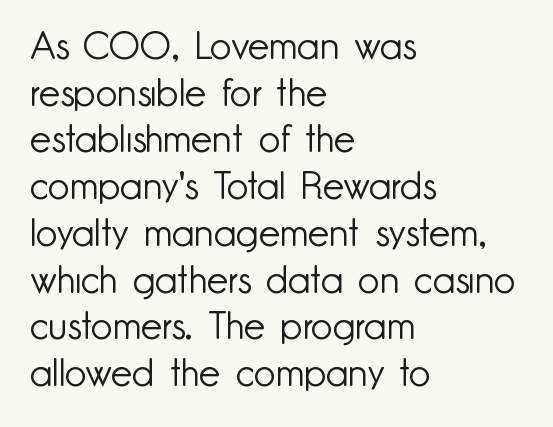
The image shows 38 px light sans-serif type, upright; set left-aligned, line spacing 1.23x, normal letter spacing, not underlined; low stroke contrast and a small x-height.
